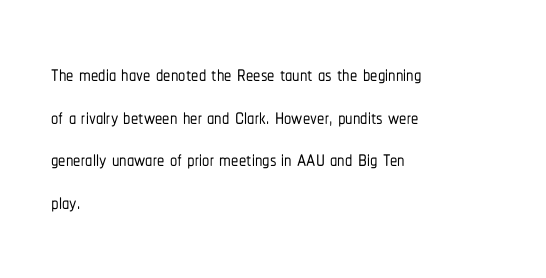
This sample keeps an unexceptional amount of space between lines. Words float on clear page, feet unadorned. The lettering holds an erect, upright posture throughout. The passage shown is typed in a proportional face where columns would drift. Where is the straight margin? On the left. Font category for this specimen: sans-serif.
